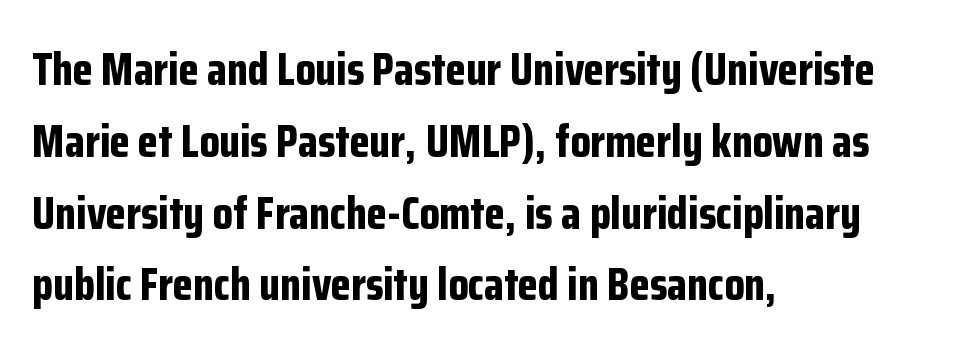
{"serif": "no", "italic": "no", "bold": "yes", "weight": "bold", "width": "condensed", "stroke_contrast": "low", "x_height": "medium", "monospaced": "no", "underline": "no", "align": "left", "line_spacing": "normal", "line_spacing_ratio": 1.56, "letter_spacing": "normal", "letter_spacing_em": 0.0, "glyph_px": 46}
